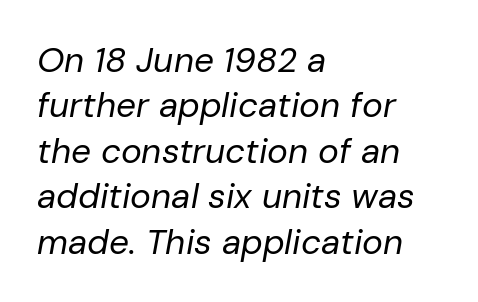
The image shows 35 px regular-weight type, italic (leaning right); set left-aligned, normal line spacing (1.3x), normal letter spacing, not underlined; low stroke contrast and a medium x-height.
